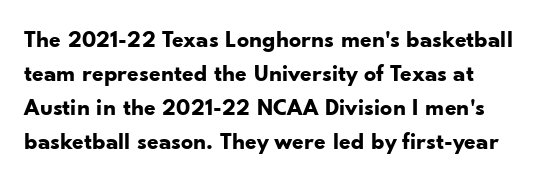
Q: Is the text bold? A: Yes.
Q: Is the text italic (slanted)? A: No, it is upright.
Q: Is the text underlined? A: No.
Q: How is the paragraph aligned? A: Left-aligned.
Q: Is the spacing between letters normal or unusually wide? A: Normal.
Q: Is the spacing between lines tight, normal or loose? A: Normal.
